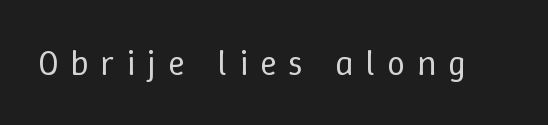
Q: Is the text bold? A: No.
Q: Is the text italic (slanted)? A: No, it is upright.
Q: Is the text underlined? A: No.
Q: Is the spacing between letters normal or unusually wide? A: Unusually wide.
Q: Width (condensed, normal, or wide)? A: Normal.
Q: Stroke contrast? A: Low.
Q: x-height? A: Medium.
Q: Monospaced? A: No.
